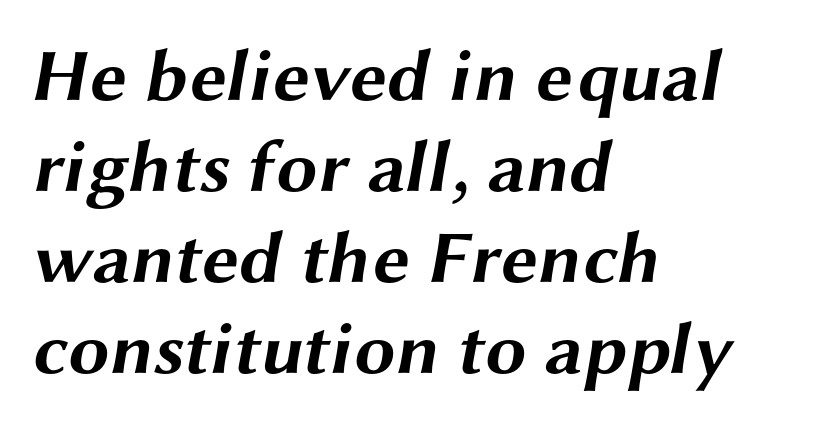
Q: Is the text bold? A: Yes.
Q: Is the typeface a serif or a sans-serif typeface? A: Sans-serif.
Q: Is the text underlined? A: No.
Q: How is the paragraph aligned? A: Left-aligned.
Q: Is the spacing between letters normal or unusually wide? A: Normal.
Q: Width (condensed, normal, or wide)? A: Wide.
Q: Stroke contrast? A: Medium.
Q: x-height? A: Medium.
Q: Monospaced? A: No.
